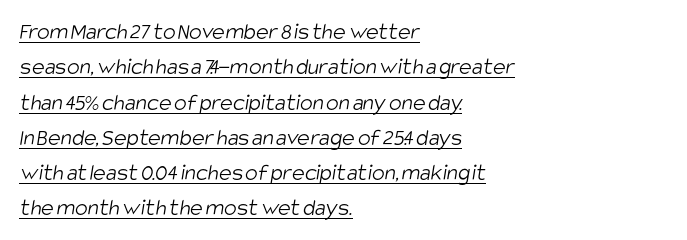
{"bold": "no", "underline": "yes", "align": "left", "line_spacing": "normal", "line_spacing_ratio": 1.47, "letter_spacing": "normal", "letter_spacing_em": 0.0, "glyph_px": 24}
